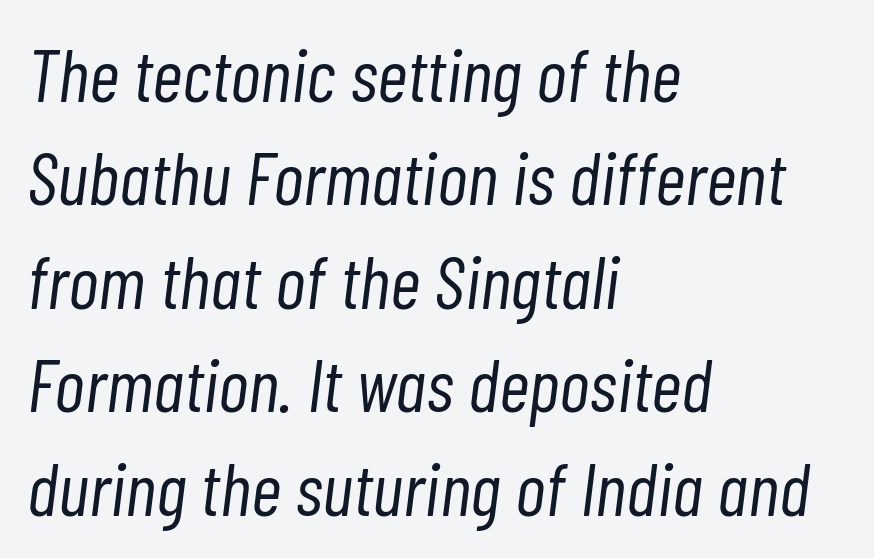
The image shows 75 px light, condensed type, italic (leaning right); set left-aligned, normal line spacing (1.38x), normal letter spacing, not underlined; low stroke contrast and a medium x-height.
